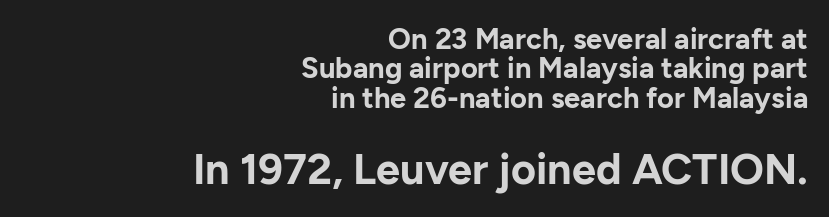
{"serif": "no", "italic": "no", "bold": "yes", "weight": "bold", "width": "normal", "stroke_contrast": "low", "x_height": "medium", "monospaced": "no", "underline": "no", "align": "right", "line_spacing": "tight", "line_spacing_ratio": 1.01, "letter_spacing": "normal", "letter_spacing_em": 0.0, "larger_block": "second", "size_ratio": 1.48, "glyph_px": 43}
